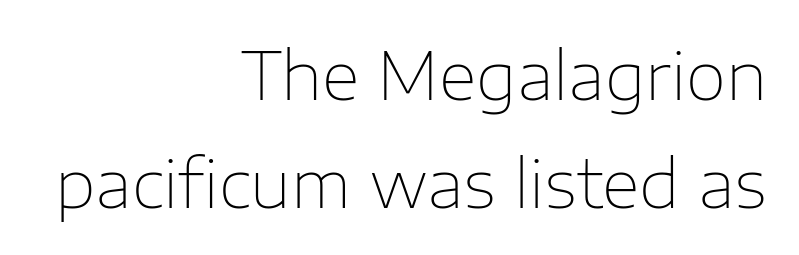
{"serif": "no", "italic": "no", "bold": "no", "weight": "thin", "width": "normal", "stroke_contrast": "low", "x_height": "medium", "monospaced": "no", "underline": "no", "align": "right", "line_spacing": "normal", "line_spacing_ratio": 1.63, "letter_spacing": "normal", "letter_spacing_em": 0.0, "glyph_px": 66}
